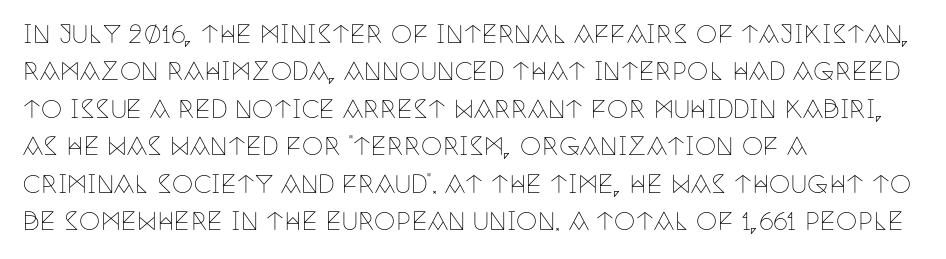
{"italic": "no", "bold": "no", "underline": "no", "align": "left", "line_spacing": "normal", "line_spacing_ratio": 1.56, "letter_spacing": "normal", "letter_spacing_em": 0.0, "glyph_px": 24}
